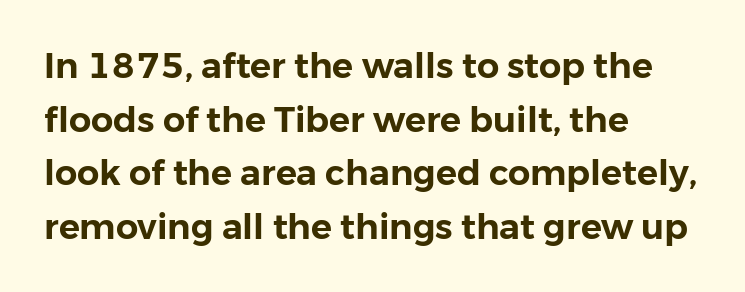
The image shows 35 px sans-serif type, upright; set left-aligned, normal line spacing (1.53x), normal letter spacing, not underlined; low stroke contrast and a medium x-height.
